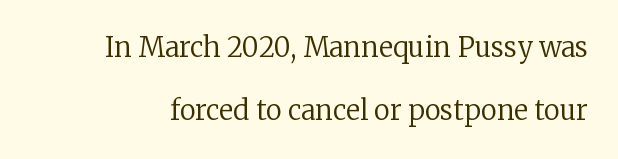
{"italic": "no", "bold": "no", "underline": "no", "line_spacing": "loose", "line_spacing_ratio": 2.35, "letter_spacing": "normal", "letter_spacing_em": 0.0, "glyph_px": 27}
